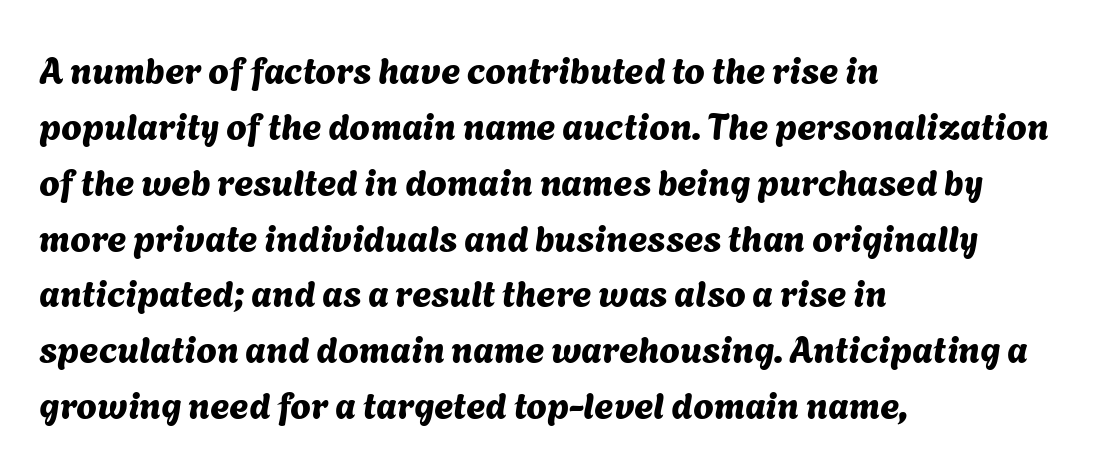
Which margin do the lines hug? The left one — the right edge is uneven. This rendering features lettering with no underline. Regarding leading, the lines here are spaced in the standard way. Look at the tracking — it's just the regular setting, nothing added.
